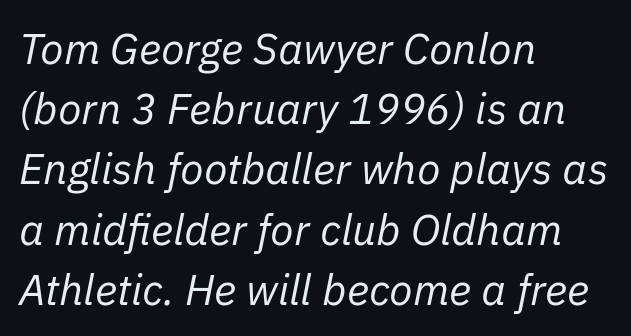
{"italic": "yes", "lean": "right", "slant_degrees": 11, "bold": "no", "weight": "regular", "width": "normal", "stroke_contrast": "low", "x_height": "medium", "monospaced": "no", "underline": "no", "align": "left", "line_spacing": "normal", "line_spacing_ratio": 1.4, "letter_spacing": "normal", "letter_spacing_em": 0.0, "glyph_px": 43}
